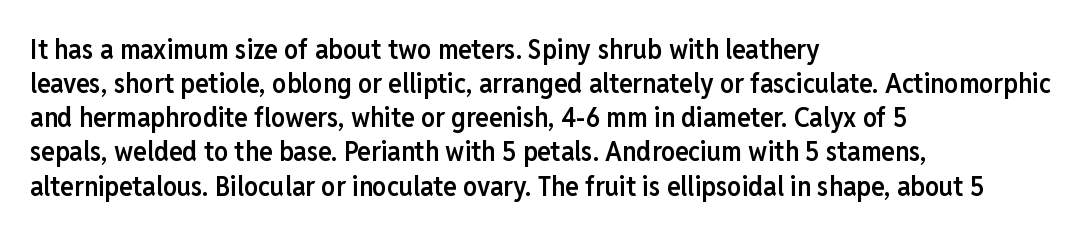
{"serif": "no", "italic": "no", "bold": "semi", "weight": "semibold", "width": "condensed", "stroke_contrast": "low", "x_height": "medium", "monospaced": "no", "underline": "no", "align": "left", "line_spacing_ratio": 1.22, "letter_spacing": "normal", "letter_spacing_em": 0.0, "glyph_px": 28}
